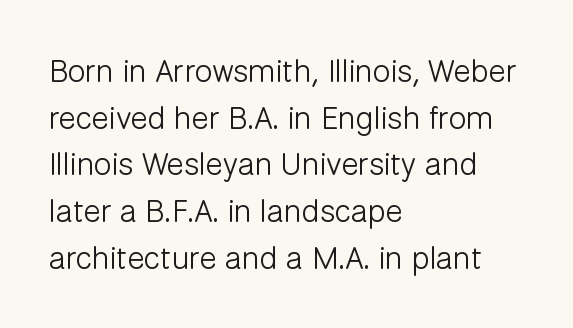
{"serif": "no", "italic": "no", "bold": "no", "weight": "light", "width": "normal", "stroke_contrast": "low", "x_height": "medium", "monospaced": "no", "underline": "no", "align": "left", "line_spacing": "normal", "line_spacing_ratio": 1.46, "letter_spacing": "normal", "letter_spacing_em": 0.0, "glyph_px": 32}
